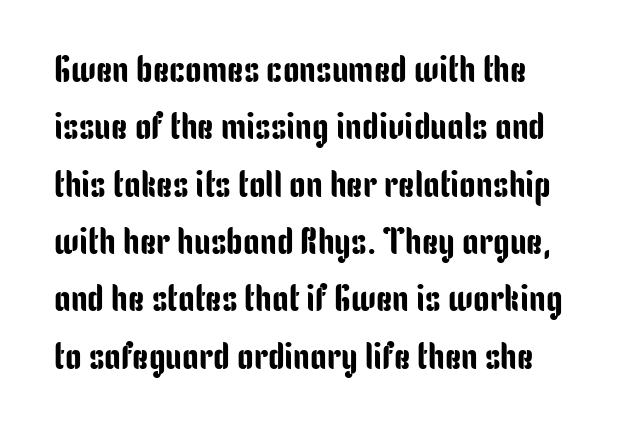
These lines are rendered in a variable-pitch font. The font's upright variant was chosen for this text. Honestly, the row spacing looks completely unremarkable. Regarding serifs, this sample does without them. Unmarked baselines from the first word to the last.
